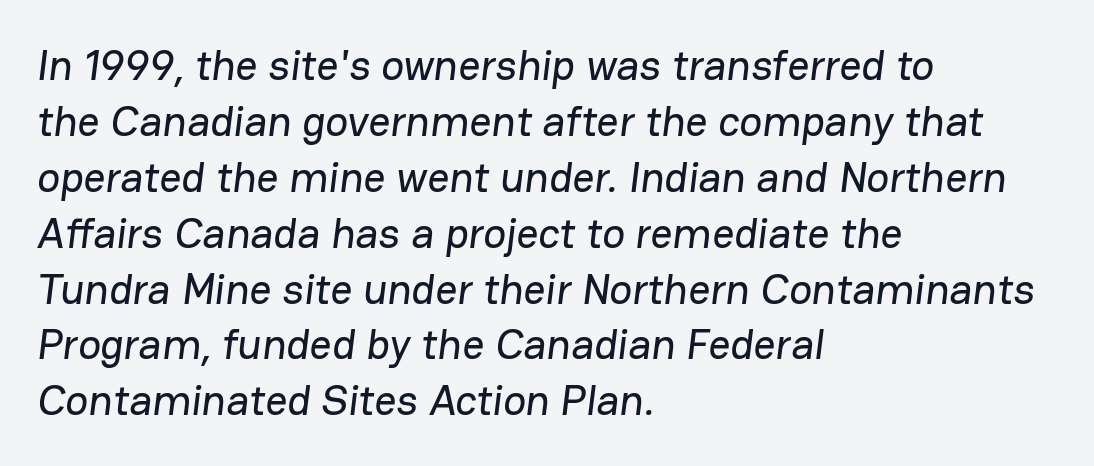
The glyphs are unaccompanied by any horizontal stroke below them. The face used here is proportionally spaced, like ordinary book or web type. This sample is left-justified, so line endings fall wherever the words run out. What kind of face is this? One without serifs — a sans.
